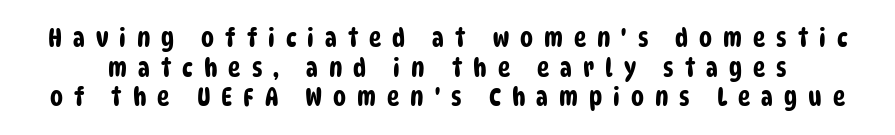
The image shows 26 px text type; set tight line spacing (1.14x), unusually wide letter spacing (+0.42 em), not underlined.
